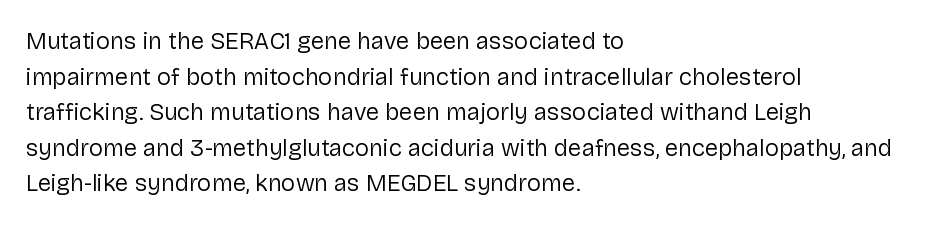
{"italic": "no", "bold": "no", "underline": "no", "align": "left", "line_spacing": "normal", "line_spacing_ratio": 1.48, "letter_spacing": "normal", "letter_spacing_em": 0.0, "glyph_px": 24}
